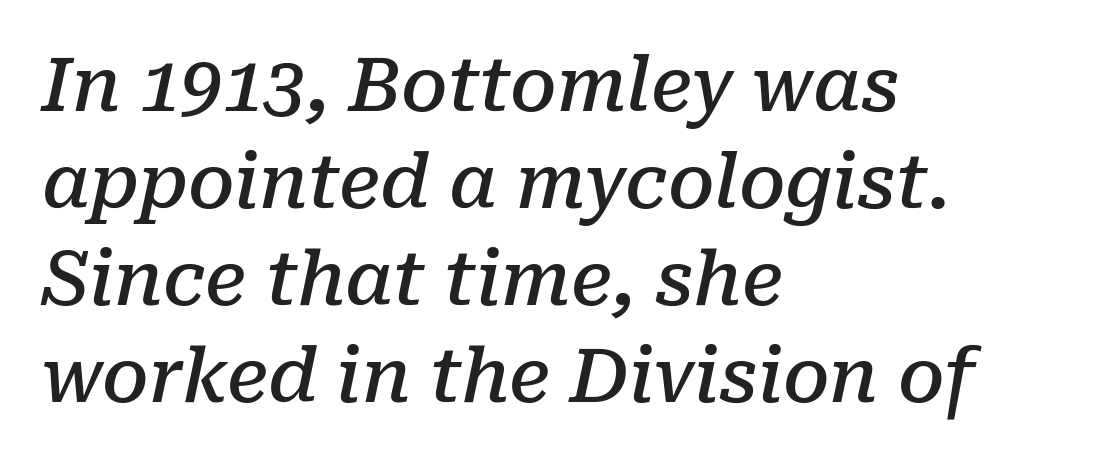
{"serif": "yes", "italic": "yes", "lean": "right", "slant_degrees": 10, "bold": "semi", "weight": "semibold", "width": "normal", "stroke_contrast": "low", "x_height": "medium", "monospaced": "no", "underline": "no", "align": "left", "line_spacing": "normal", "line_spacing_ratio": 1.31, "letter_spacing": "normal", "letter_spacing_em": 0.0, "glyph_px": 74}
